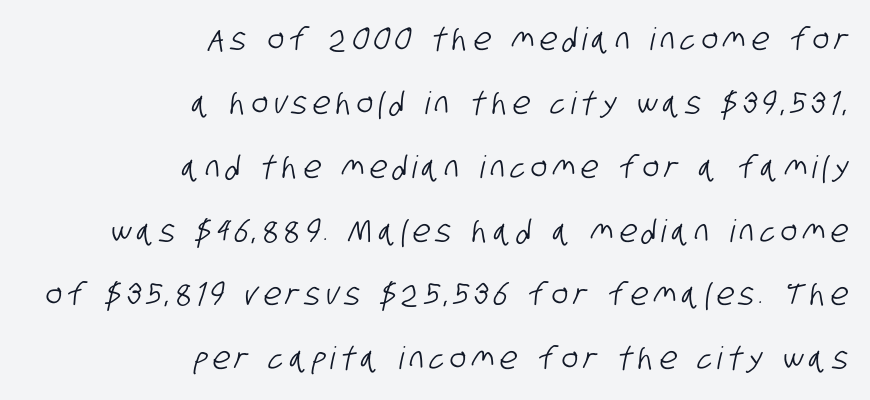
This sample is right-justified, so line beginnings fall wherever the words allow. Nope, no serifs anywhere on these letters. Quick note: interline space is abundant. Anything drawn beneath the words? Only blank space.
